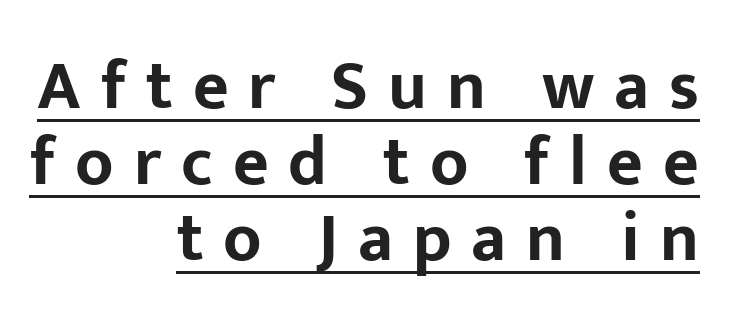
The image shows 69 px bold sans-serif type, upright; set right-aligned, tight line spacing (1.1x), unusually wide letter spacing (+0.29 em), underlined; low stroke contrast and a medium x-height.
